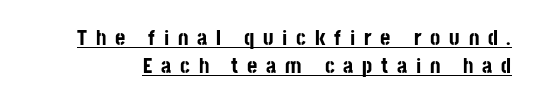
{"italic": "no", "bold": "yes", "underline": "yes", "line_spacing": "normal", "line_spacing_ratio": 1.26, "letter_spacing": "wide", "letter_spacing_em": 0.4, "glyph_px": 22}
